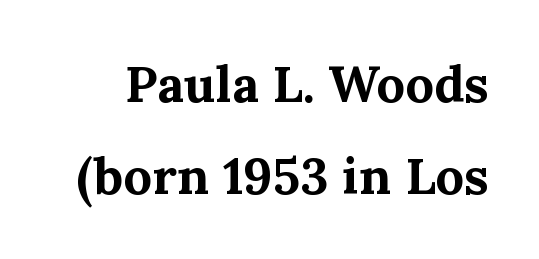
{"serif": "yes", "italic": "no", "bold": "yes", "weight": "bold", "width": "normal", "stroke_contrast": "medium", "x_height": "medium", "monospaced": "no", "underline": "no", "line_spacing_ratio": 1.81, "letter_spacing": "normal", "letter_spacing_em": 0.0, "glyph_px": 51}
